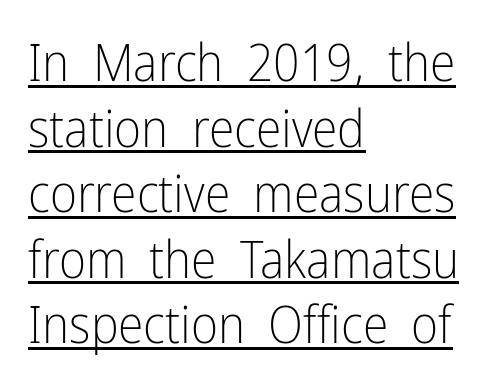
{"serif": "no", "italic": "no", "bold": "no", "weight": "light", "width": "condensed", "stroke_contrast": "low", "x_height": "medium", "monospaced": "no", "underline": "yes", "align": "left", "line_spacing": "normal", "line_spacing_ratio": 1.26, "letter_spacing": "normal", "letter_spacing_em": 0.0, "glyph_px": 52}
